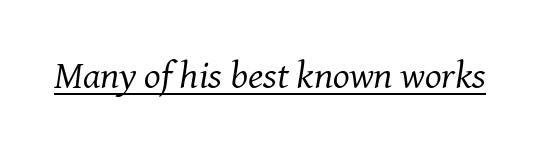
Q: Is the text bold? A: No.
Q: Is the text italic (slanted)? A: Yes, it leans right by about 8 degrees.
Q: Is the typeface a serif or a sans-serif typeface? A: Serif.
Q: Is the text underlined? A: Yes.
Q: Is the spacing between letters normal or unusually wide? A: Normal.
Q: Width (condensed, normal, or wide)? A: Normal.
Q: Stroke contrast? A: Medium.
Q: x-height? A: Medium.
Q: Monospaced? A: No.
